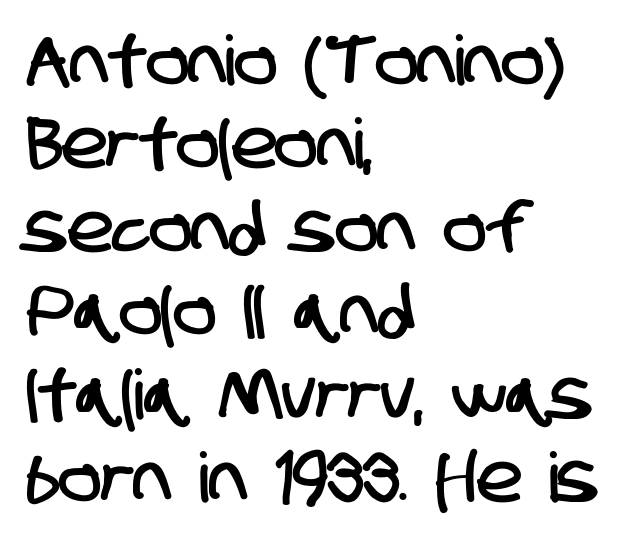
Q: Is the typeface a serif or a sans-serif typeface? A: Sans-serif.
Q: Is the text underlined? A: No.
Q: How is the paragraph aligned? A: Left-aligned.
Q: Is the spacing between letters normal or unusually wide? A: Normal.
Q: Width (condensed, normal, or wide)? A: Condensed.
Q: Stroke contrast? A: Low.
Q: x-height? A: Large.
Q: Monospaced? A: No.
